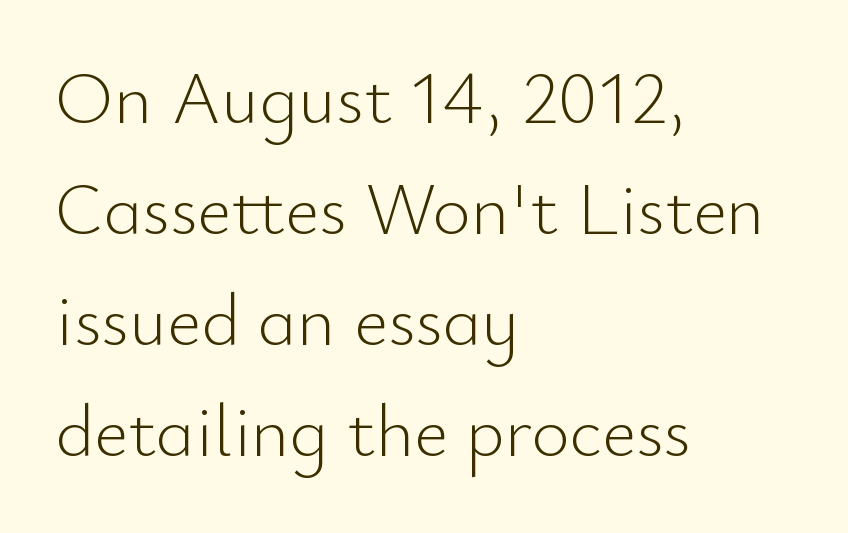
The image shows 74 px light sans-serif type, upright; set left-aligned, normal line spacing (1.5x), normal letter spacing, not underlined; low stroke contrast and a small x-height.
